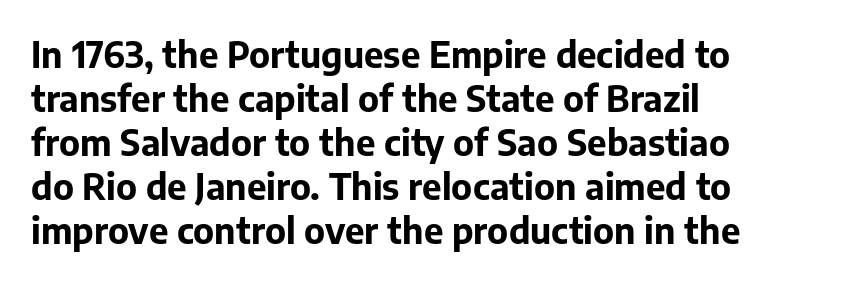
The image shows 35 px bold sans-serif type, upright; set left-aligned, normal line spacing (1.26x), normal letter spacing, not underlined; low stroke contrast and a medium x-height.
